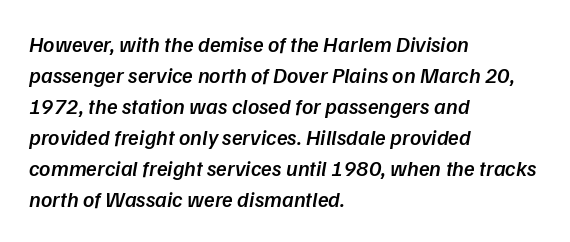
Q: Is the text bold? A: Semi-bold.
Q: Is the text underlined? A: No.
Q: How is the paragraph aligned? A: Left-aligned.
Q: Is the spacing between letters normal or unusually wide? A: Normal.
Q: Is the spacing between lines tight, normal or loose? A: Normal.
